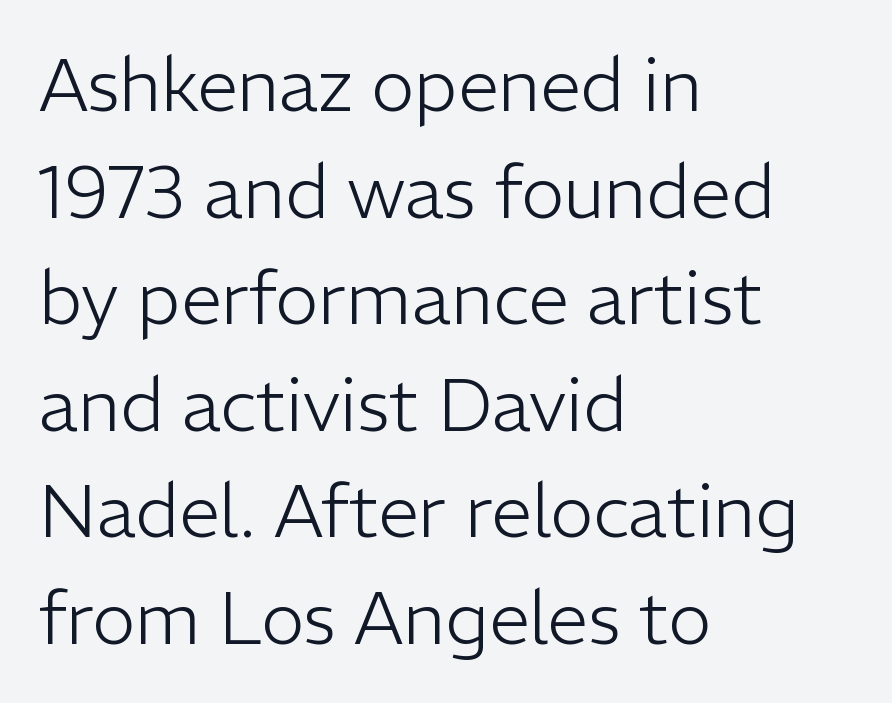
Honestly, the row spacing looks completely unremarkable. Here the designer chose a conventional face with non-uniform glyph widths. The space beneath each line is pristine and unruled. Characters follow at the spacing the type designer built in. Italic: no, the glyphs are upright roman.
